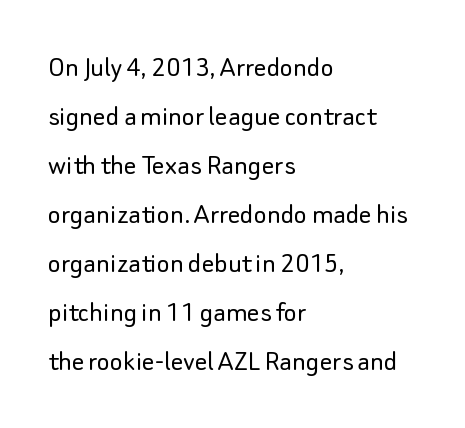
{"serif": "no", "italic": "no", "bold": "no", "weight": "light", "width": "normal", "stroke_contrast": "low", "x_height": "small", "monospaced": "no", "underline": "no", "align": "left", "line_spacing": "normal", "line_spacing_ratio": 1.58, "letter_spacing": "normal", "letter_spacing_em": 0.0, "glyph_px": 31}
